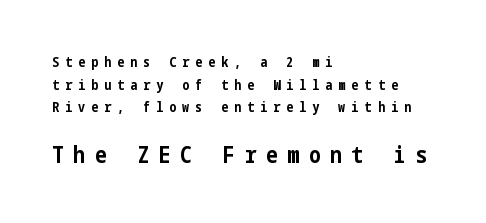
{"italic": "no", "bold": "yes", "underline": "no", "align": "left", "line_spacing": "normal", "line_spacing_ratio": 1.61, "letter_spacing": "wide", "letter_spacing_em": 0.43, "larger_block": "second", "size_ratio": 1.64, "glyph_px": 23}
